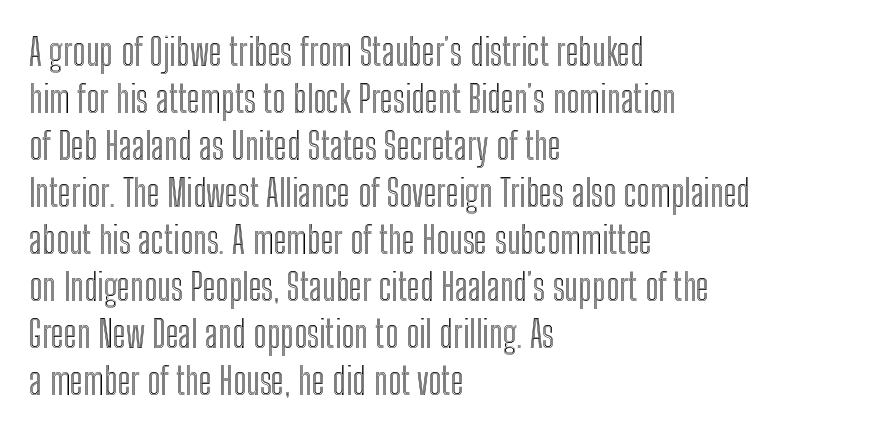
The image shows 37 px condensed type, upright; set left-aligned, normal line spacing (1.27x), normal letter spacing, not underlined; a medium x-height.
